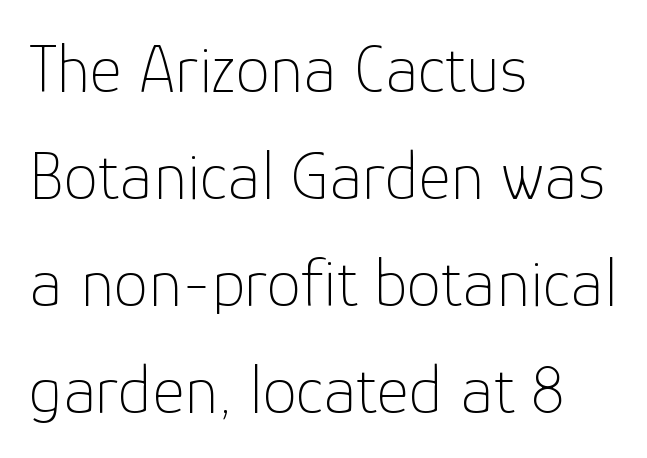
The image shows 69 px thin sans-serif type, upright; set left-aligned, normal line spacing (1.55x), normal letter spacing, not underlined; low stroke contrast and a medium x-height.
